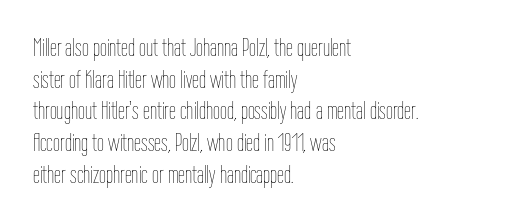
Q: Is the text bold? A: No.
Q: Is the text italic (slanted)? A: No, it is upright.
Q: Is the text underlined? A: No.
Q: How is the paragraph aligned? A: Left-aligned.
Q: Is the spacing between letters normal or unusually wide? A: Normal.
Q: Is the spacing between lines tight, normal or loose? A: Normal.
